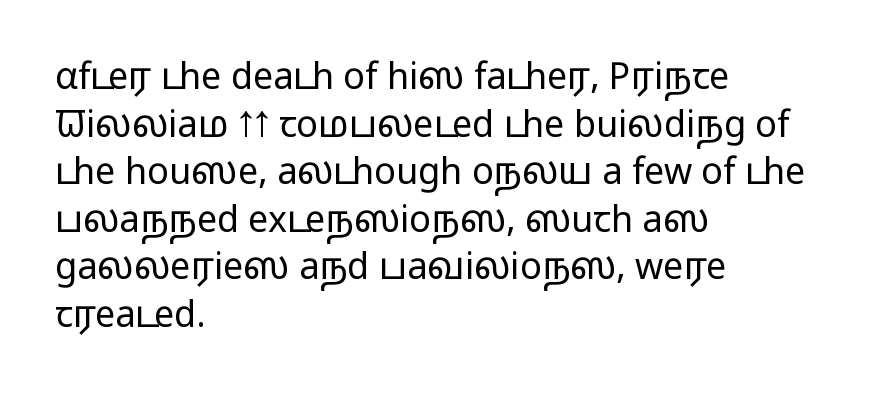
{"serif": "no", "italic": "no", "bold": "no", "weight": "light", "width": "wide", "stroke_contrast": "low", "x_height": "medium", "monospaced": "no", "underline": "no", "align": "left", "line_spacing": "normal", "line_spacing_ratio": 1.32, "letter_spacing": "normal", "letter_spacing_em": 0.0, "glyph_px": 36}
